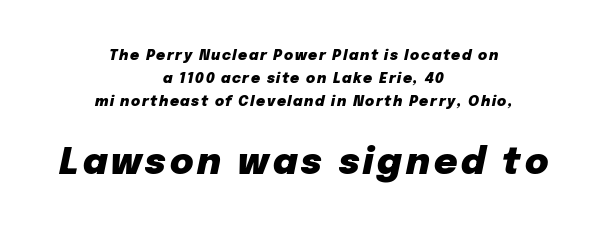
The image shows 36 px heavy type, italic (leaning right); set centered, normal line spacing (1.63x), not underlined; the second (bottom) block is 2.57x larger; low stroke contrast and a medium x-height.
